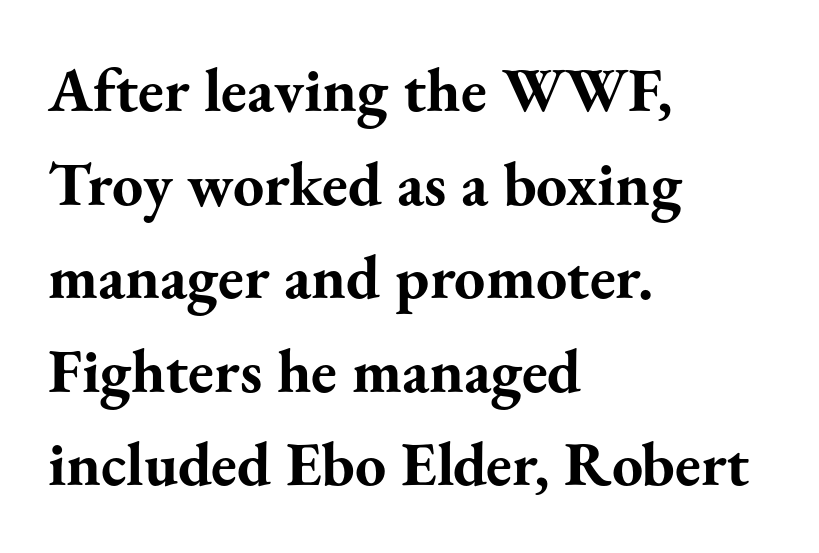
Leftover space on each line is placed entirely after the last word. Each row of text sits above clean, open space. Thick stems and heavy bowls — unmistakably bold. This rendering employs a face with finishing strokes, i.e., a serif.
